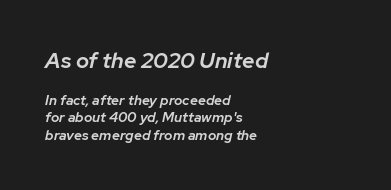
Casual observation: everything's shoved over to the left. The space directly below the letters is spotless. Standard letterfit; no display-style spreading of the glyphs. Tall strokes in this sample are angled rather than plumb. The passage shown begins with its larger block and ends with its smaller one. A fair bit of extra ink — the face is semibold, not bold.
